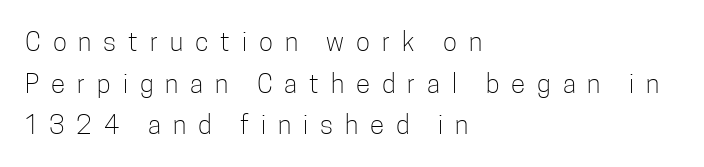
The image shows 26 px text type, upright; set left-aligned, normal line spacing (1.6x), unusually wide letter spacing (+0.46 em), not underlined.
